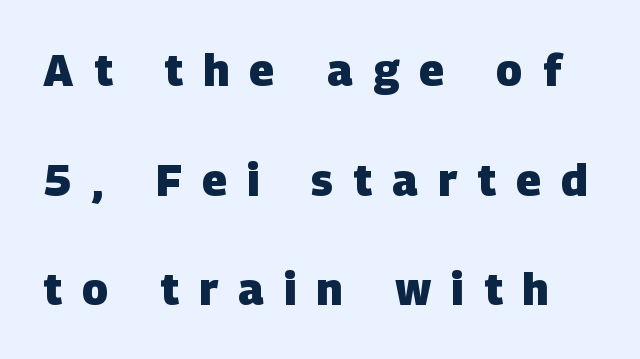
How are the letters spaced? Widely, with obvious added tracking. Heft: maximum for text — a bold. Honestly, there is no underline to notice here at all. The rendering uses natural spacing where letterforms have individual widths. Font category for this specimen: sans-serif. One glance says open: line gaps are wider than usual.
